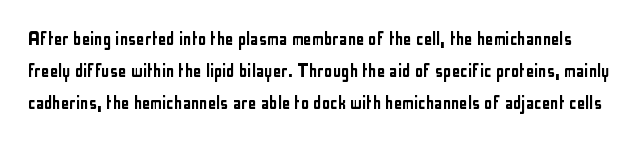
Q: Is the text italic (slanted)? A: No, it is upright.
Q: Is the text underlined? A: No.
Q: Is the spacing between letters normal or unusually wide? A: Normal.
Q: Is the spacing between lines tight, normal or loose? A: Normal.
